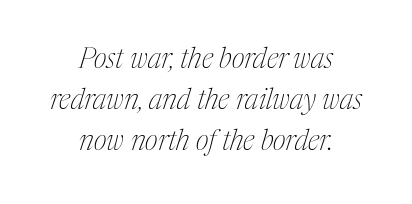
The image shows 28 px thin, condensed serif type, italic (leaning right); set centered, normal line spacing (1.47x), normal letter spacing, not underlined; medium stroke contrast and a medium x-height.
